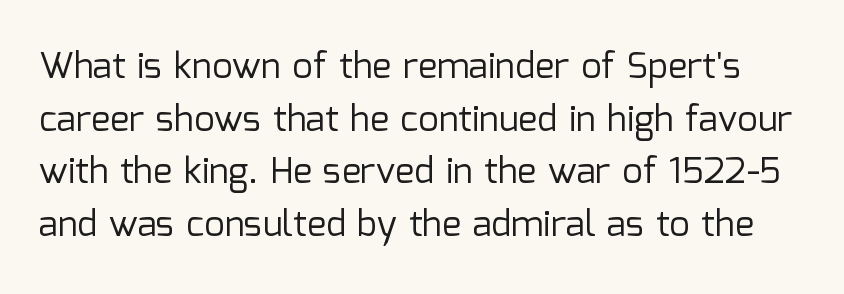
Bare-footed words on every line. Baseline-to-baseline distance is the conventional proportion of letter height. Unbolded letterforms with no extra heft. I'd call this a sans setting — the letters go barefoot. The horizontal fit of the characters is conventional and even.
